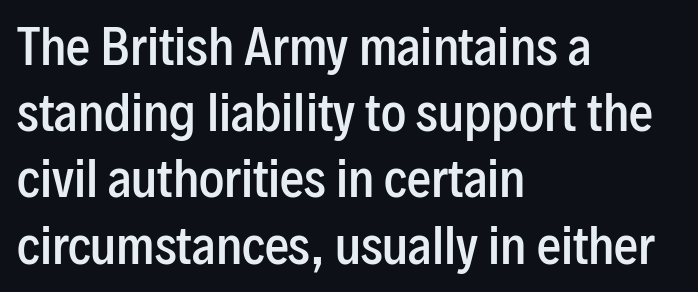
{"serif": "no", "italic": "no", "bold": "semi", "weight": "semibold", "width": "condensed", "stroke_contrast": "low", "x_height": "medium", "monospaced": "no", "underline": "no", "align": "left", "line_spacing": "normal", "line_spacing_ratio": 1.38, "letter_spacing": "normal", "letter_spacing_em": 0.0, "glyph_px": 48}
